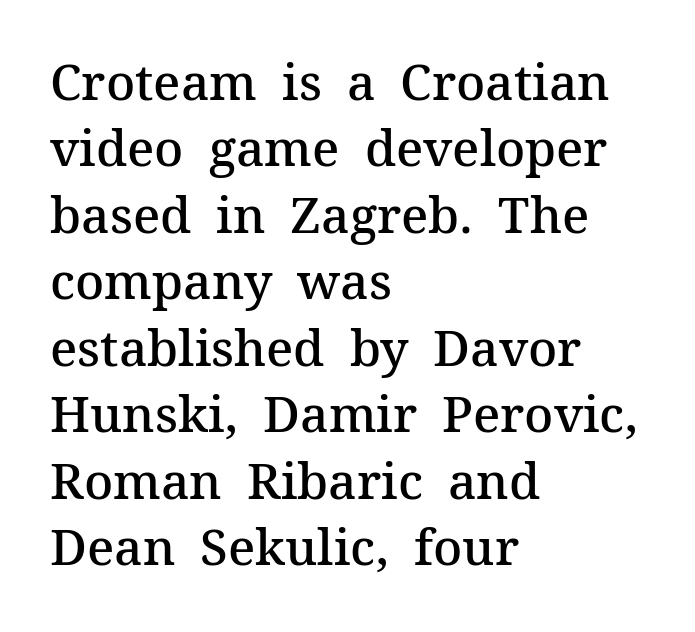
Q: Is the text bold? A: Semi-bold.
Q: Is the text italic (slanted)? A: No, it is upright.
Q: Is the typeface a serif or a sans-serif typeface? A: Serif.
Q: Is the text underlined? A: No.
Q: How is the paragraph aligned? A: Left-aligned.
Q: Is the spacing between letters normal or unusually wide? A: Normal.
Q: Is the spacing between lines tight, normal or loose? A: Normal.
Q: Width (condensed, normal, or wide)? A: Normal.
Q: Stroke contrast? A: Medium.
Q: x-height? A: Medium.
Q: Monospaced? A: No.
